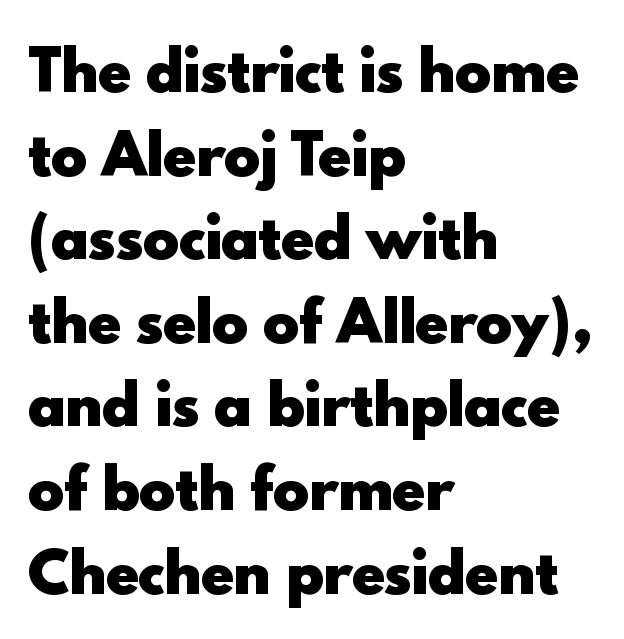
{"serif": "no", "italic": "no", "bold": "yes", "weight": "heavy", "width": "normal", "x_height": "small", "monospaced": "no", "underline": "no", "align": "left", "line_spacing": "normal", "line_spacing_ratio": 1.52, "letter_spacing": "normal", "letter_spacing_em": 0.0, "glyph_px": 55}
